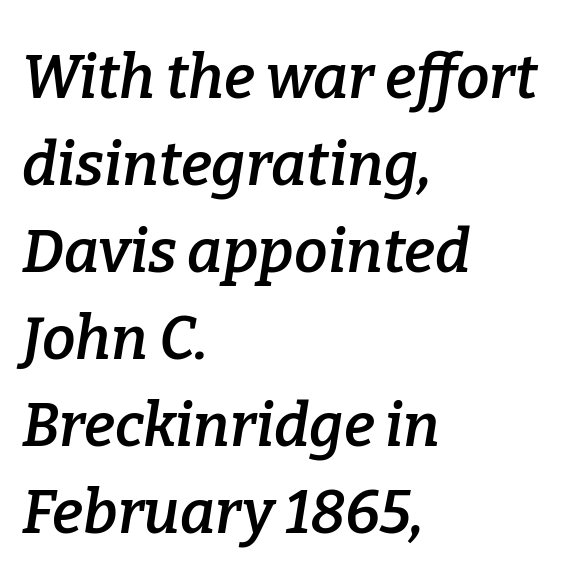
Inter-character spacing is left at the font's built-in metrics. The designer left line spacing at the default. Does the type have serifs? Yes, each stem ends in a small foot. The letters advance in unequal steps, a hallmark of proportional type. Where is the straight margin? On the left. Any mark beneath the type? The region is blank.
